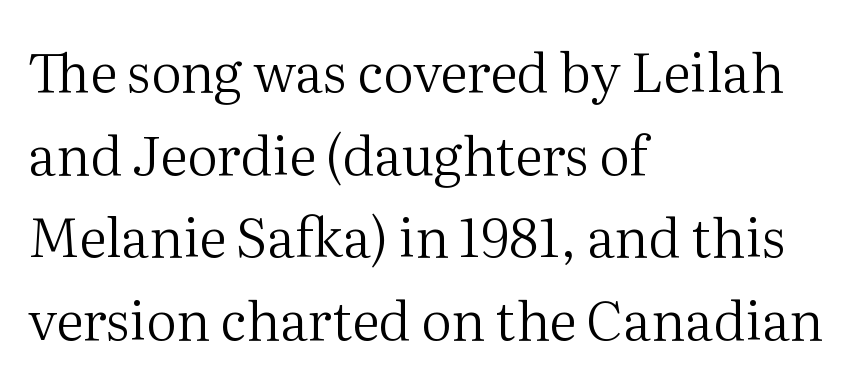
The baseline area is clear. Compared with a centered layout, this one pins lines to the left instead. The lines sit at an ordinary, default distance from one another. Weight class: somewhere from thin through regular.
